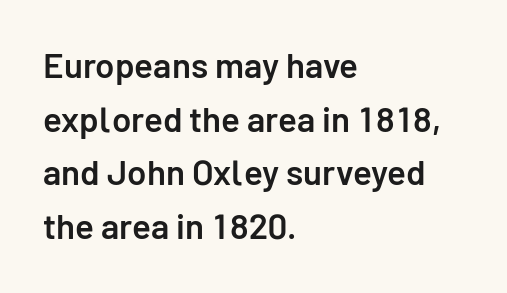
The image shows 35 px semibold sans-serif type, upright; set left-aligned, normal line spacing (1.53x), normal letter spacing, not underlined; low stroke contrast and a medium x-height.
